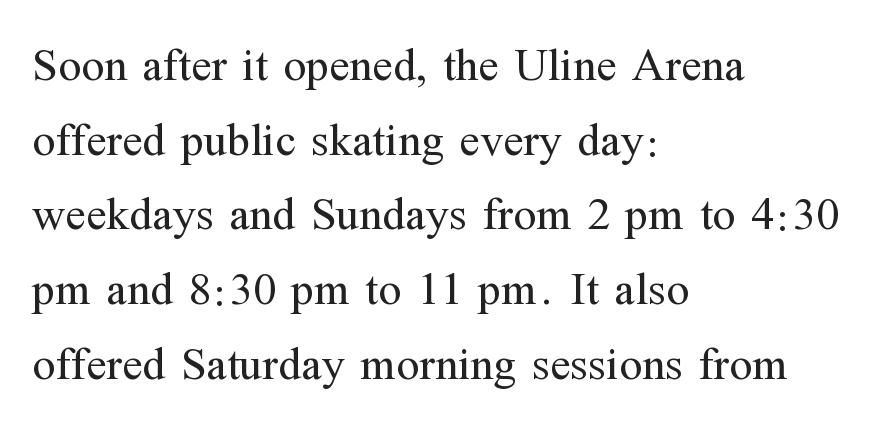
Q: Is the text bold? A: No.
Q: Is the text italic (slanted)? A: No, it is upright.
Q: Is the typeface a serif or a sans-serif typeface? A: Serif.
Q: Is the text underlined? A: No.
Q: How is the paragraph aligned? A: Left-aligned.
Q: Is the spacing between letters normal or unusually wide? A: Normal.
Q: Is the spacing between lines tight, normal or loose? A: Normal.
Q: Width (condensed, normal, or wide)? A: Normal.
Q: Stroke contrast? A: Medium.
Q: x-height? A: Medium.
Q: Monospaced? A: No.
